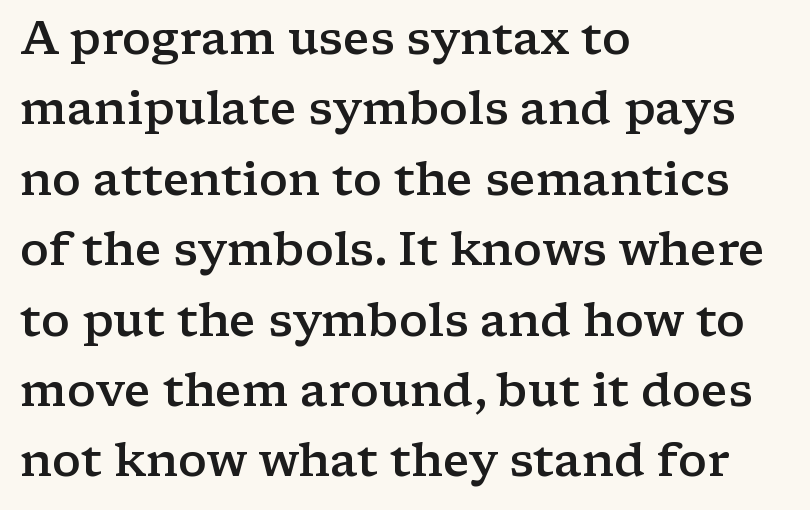
{"serif": "yes", "italic": "no", "bold": "semi", "weight": "semibold", "width": "wide", "stroke_contrast": "low", "x_height": "medium", "monospaced": "no", "underline": "no", "align": "left", "line_spacing": "normal", "line_spacing_ratio": 1.53, "letter_spacing": "normal", "letter_spacing_em": 0.0, "glyph_px": 46}
